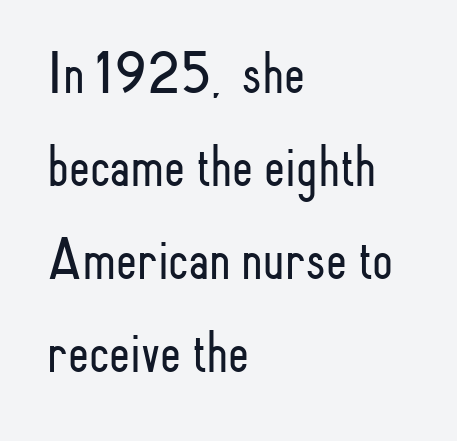
{"serif": "no", "italic": "no", "bold": "no", "weight": "light", "width": "condensed", "stroke_contrast": "low", "x_height": "small", "monospaced": "no", "underline": "no", "align": "left", "line_spacing": "normal", "line_spacing_ratio": 1.55, "letter_spacing": "normal", "letter_spacing_em": 0.0, "glyph_px": 60}
